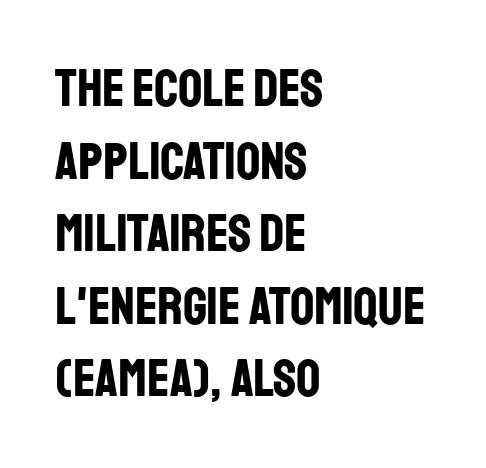
The image shows 53 px bold, condensed sans-serif type, upright; set left-aligned, normal line spacing (1.37x), normal letter spacing, not underlined; low stroke contrast and a large x-height.
